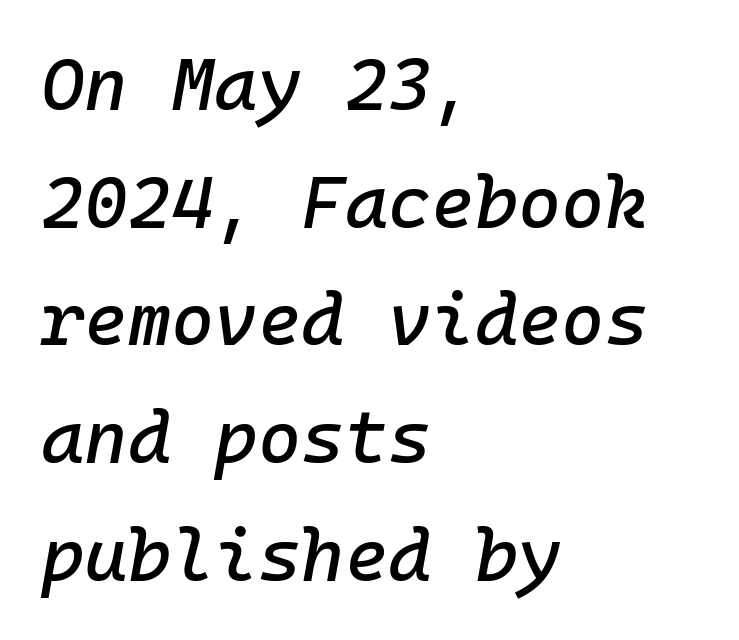
Q: Is the text italic (slanted)? A: Yes, it leans right by about 10 degrees.
Q: Is the text underlined? A: No.
Q: How is the paragraph aligned? A: Left-aligned.
Q: Is the spacing between letters normal or unusually wide? A: Normal.
Q: Is the spacing between lines tight, normal or loose? A: Normal.
Q: Width (condensed, normal, or wide)? A: Normal.
Q: Stroke contrast? A: Low.
Q: x-height? A: Medium.
Q: Monospaced? A: Yes.
